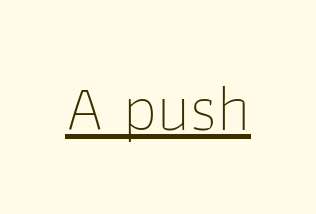
Notice how a bar underscores the lettering throughout. No feet cap the strokes, marking this as sans-serif type. Ink coverage per letter is moderate at most. The face used here is proportionally spaced, like ordinary book or web type. This is the regular roman posture of the typeface.
